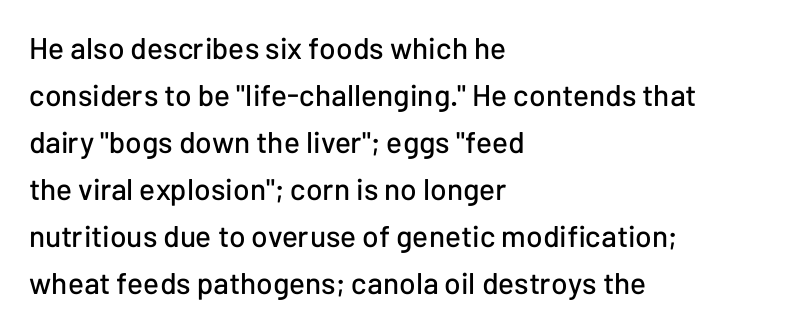
The image shows 30 px sans-serif type, upright; set left-aligned, normal line spacing (1.57x), normal letter spacing, not underlined; low stroke contrast and a medium x-height.
